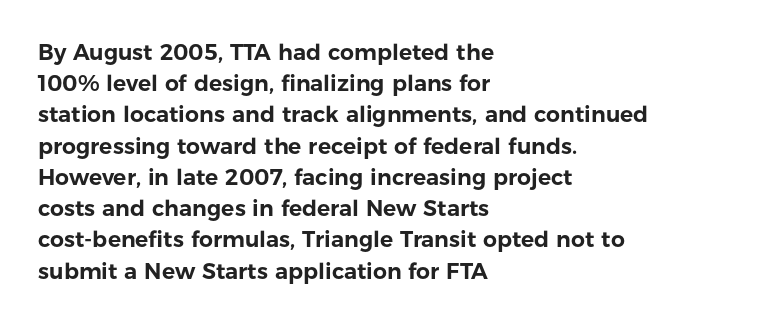
The image shows 22 px text type, upright; set left-aligned, normal line spacing (1.42x), normal letter spacing, not underlined.
